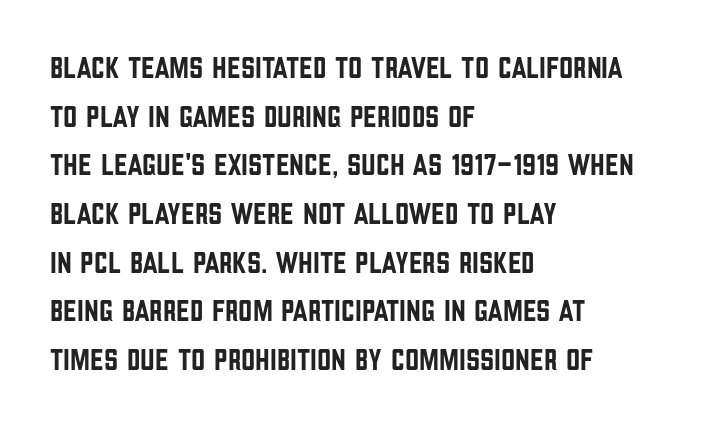
{"serif": "no", "italic": "no", "width": "condensed", "stroke_contrast": "low", "x_height": "large", "monospaced": "no", "underline": "no", "align": "left", "line_spacing": "normal", "line_spacing_ratio": 1.57, "letter_spacing": "normal", "letter_spacing_em": 0.0, "glyph_px": 31}
